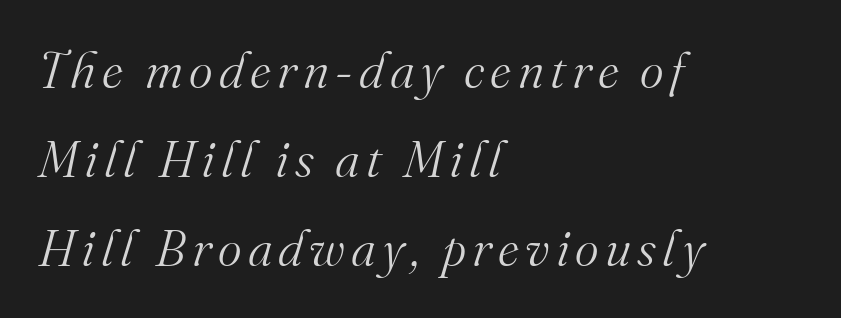
Q: Is the text bold? A: No.
Q: Is the text italic (slanted)? A: Yes, it leans right by about 16 degrees.
Q: Is the typeface a serif or a sans-serif typeface? A: Serif.
Q: Is the text underlined? A: No.
Q: How is the paragraph aligned? A: Left-aligned.
Q: Width (condensed, normal, or wide)? A: Normal.
Q: Stroke contrast? A: Medium.
Q: x-height? A: Small.
Q: Monospaced? A: No.
